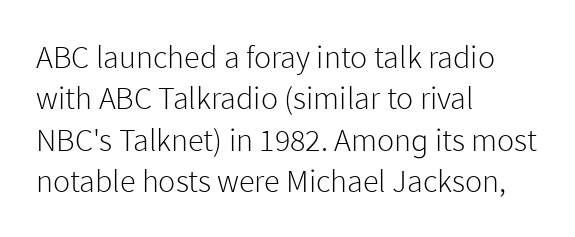
Q: Is the text bold? A: No.
Q: Is the text italic (slanted)? A: No, it is upright.
Q: Is the typeface a serif or a sans-serif typeface? A: Sans-serif.
Q: Is the text underlined? A: No.
Q: How is the paragraph aligned? A: Left-aligned.
Q: Is the spacing between letters normal or unusually wide? A: Normal.
Q: Is the spacing between lines tight, normal or loose? A: Normal.
Q: Width (condensed, normal, or wide)? A: Normal.
Q: Stroke contrast? A: Low.
Q: x-height? A: Medium.
Q: Monospaced? A: No.
